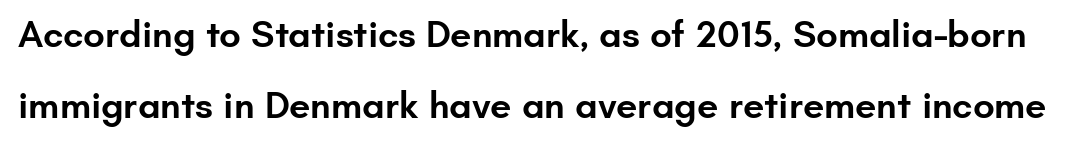
{"serif": "no", "italic": "no", "bold": "semi", "weight": "semibold", "width": "normal", "stroke_contrast": "low", "x_height": "small", "monospaced": "no", "underline": "no", "line_spacing_ratio": 1.86, "letter_spacing": "normal", "letter_spacing_em": 0.0, "glyph_px": 38}
